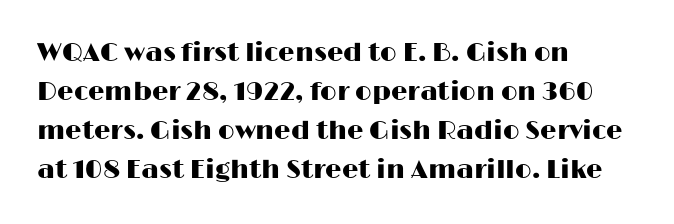
The image shows 26 px text type, upright; set left-aligned, normal line spacing (1.5x), normal letter spacing, not underlined.
